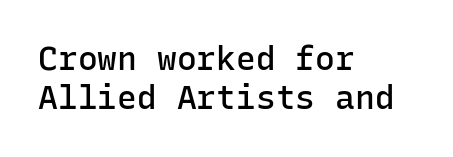
Q: Is the text bold? A: Semi-bold.
Q: Is the text italic (slanted)? A: No, it is upright.
Q: Is the typeface a serif or a sans-serif typeface? A: Sans-serif.
Q: Is the text underlined? A: No.
Q: How is the paragraph aligned? A: Left-aligned.
Q: Is the spacing between letters normal or unusually wide? A: Normal.
Q: Width (condensed, normal, or wide)? A: Normal.
Q: Stroke contrast? A: Low.
Q: x-height? A: Medium.
Q: Monospaced? A: Yes.
